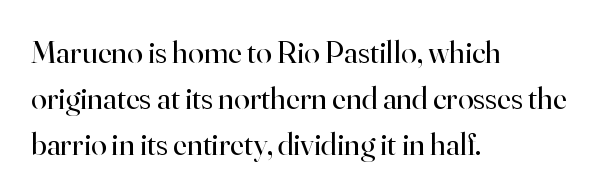
Q: Is the text bold? A: No.
Q: Is the text italic (slanted)? A: No, it is upright.
Q: Is the typeface a serif or a sans-serif typeface? A: Serif.
Q: Is the text underlined? A: No.
Q: How is the paragraph aligned? A: Left-aligned.
Q: Is the spacing between letters normal or unusually wide? A: Normal.
Q: Is the spacing between lines tight, normal or loose? A: Normal.
Q: Width (condensed, normal, or wide)? A: Normal.
Q: Stroke contrast? A: High.
Q: x-height? A: Small.
Q: Monospaced? A: No.
